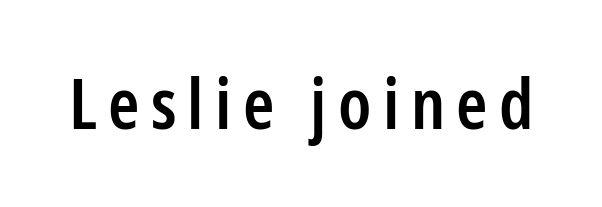
The image shows 71 px semibold, condensed sans-serif type, upright; set not underlined; low stroke contrast and a medium x-height.
